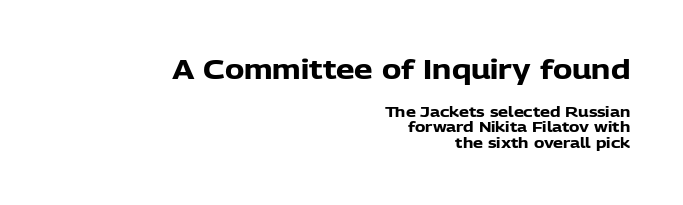
The image shows 26 px bold type, upright; set right-aligned, tight line spacing (1.11x), normal letter spacing, not underlined; the first (top) block is 1.86x larger.
